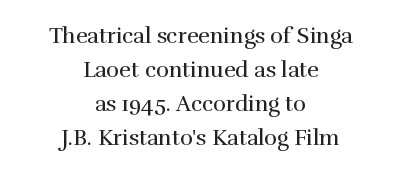
Q: Is the text bold? A: No.
Q: Is the text italic (slanted)? A: No, it is upright.
Q: Is the text underlined? A: No.
Q: How is the paragraph aligned? A: Centered.
Q: Is the spacing between letters normal or unusually wide? A: Normal.
Q: Is the spacing between lines tight, normal or loose? A: Normal.
